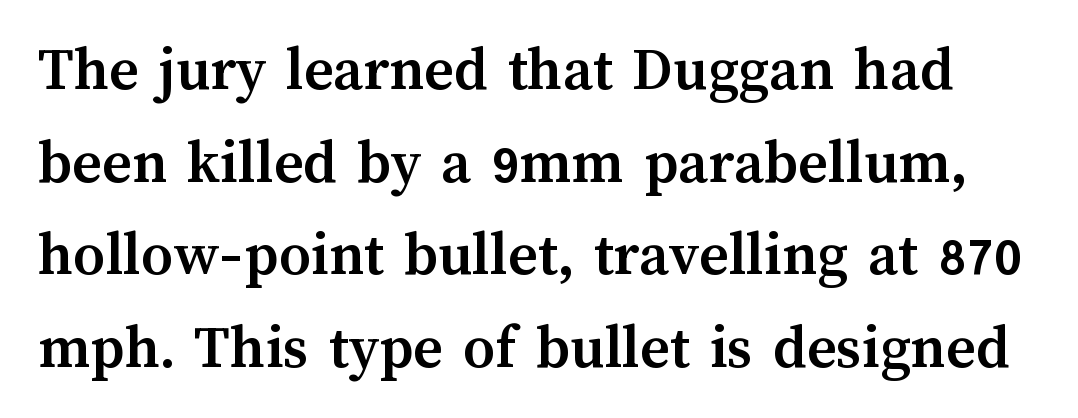
Q: Is the text bold? A: Yes.
Q: Is the text italic (slanted)? A: No, it is upright.
Q: Is the text underlined? A: No.
Q: Is the spacing between letters normal or unusually wide? A: Normal.
Q: Is the spacing between lines tight, normal or loose? A: Normal.
Q: Width (condensed, normal, or wide)? A: Normal.
Q: Stroke contrast? A: Medium.
Q: x-height? A: Medium.
Q: Monospaced? A: No.
